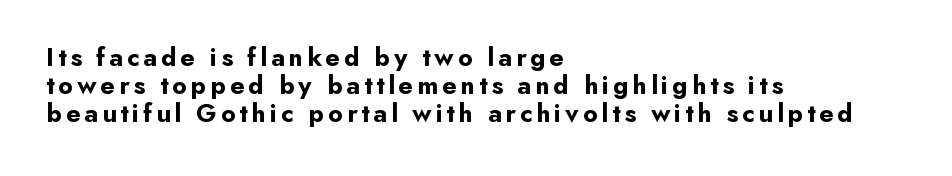
{"italic": "no", "bold": "yes", "underline": "no", "align": "left", "line_spacing": "tight", "line_spacing_ratio": 1.08, "glyph_px": 26}
